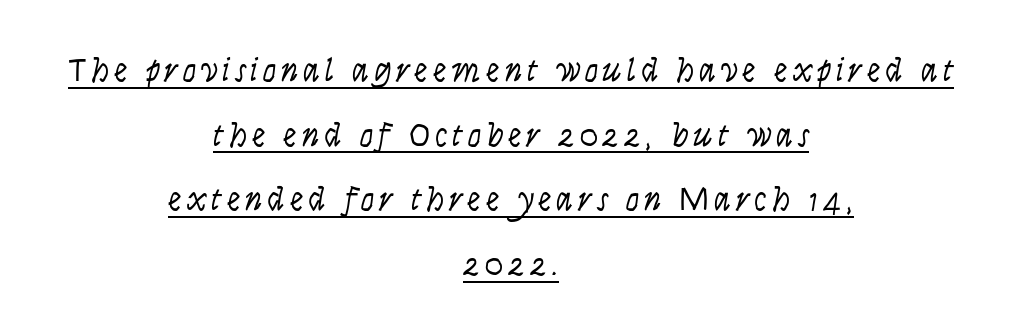
The image shows 34 px light, condensed type, italic (leaning right); set centered, loose line spacing (1.9x), underlined; low stroke contrast and a large x-height.
